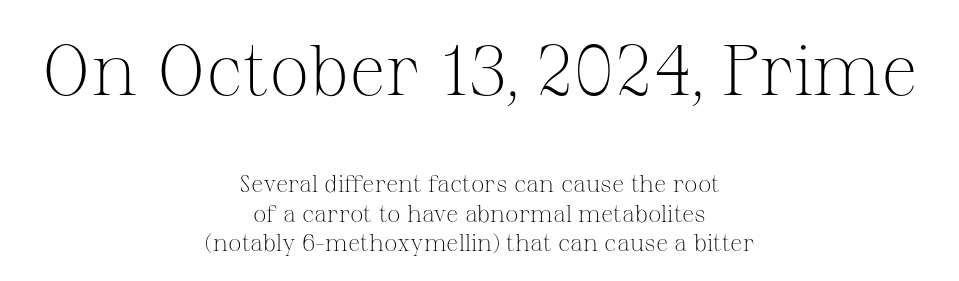
The passage shown begins with its larger block and ends with its smaller one. A bare baseline throughout the passage. Stroke terminals: seriffed. Each letter keeps its own natural width here, so spacing adapts to shape. Horizontally, the lines are justified to the midpoint only. Stem width sits at or under what a default text font uses.
